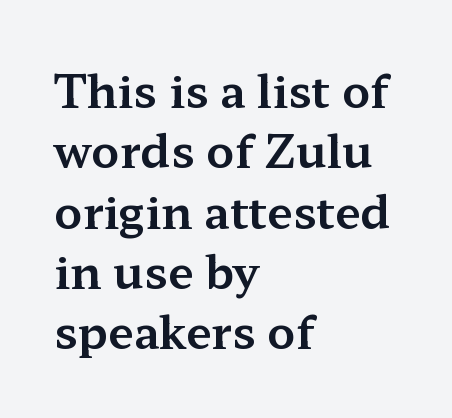
Q: Is the text italic (slanted)? A: No, it is upright.
Q: Is the typeface a serif or a sans-serif typeface? A: Serif.
Q: Is the text underlined? A: No.
Q: How is the paragraph aligned? A: Left-aligned.
Q: Is the spacing between letters normal or unusually wide? A: Normal.
Q: Is the spacing between lines tight, normal or loose? A: Normal.
Q: Width (condensed, normal, or wide)? A: Wide.
Q: Stroke contrast? A: Medium.
Q: x-height? A: Medium.
Q: Monospaced? A: No.
